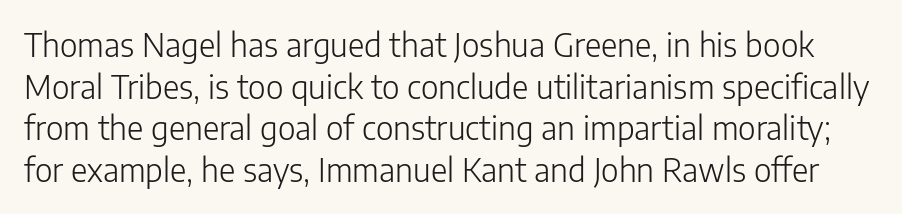
{"serif": "no", "italic": "no", "bold": "no", "weight": "light", "width": "normal", "stroke_contrast": "low", "x_height": "medium", "monospaced": "no", "underline": "no", "line_spacing": "normal", "line_spacing_ratio": 1.3, "letter_spacing": "normal", "letter_spacing_em": 0.0, "glyph_px": 32}
